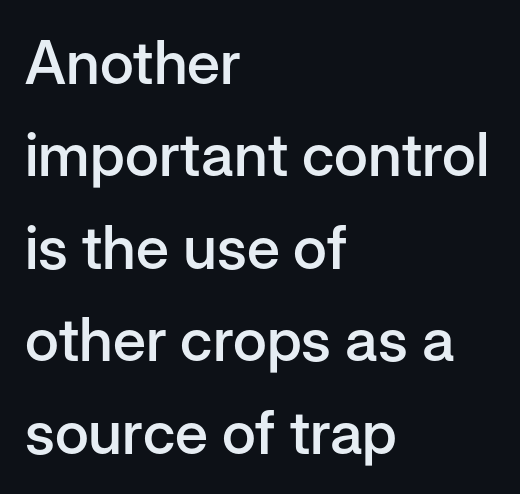
Q: Is the text bold? A: Semi-bold.
Q: Is the text italic (slanted)? A: No, it is upright.
Q: Is the typeface a serif or a sans-serif typeface? A: Sans-serif.
Q: Is the text underlined? A: No.
Q: How is the paragraph aligned? A: Left-aligned.
Q: Is the spacing between letters normal or unusually wide? A: Normal.
Q: Is the spacing between lines tight, normal or loose? A: Normal.
Q: Width (condensed, normal, or wide)? A: Normal.
Q: Stroke contrast? A: Low.
Q: x-height? A: Medium.
Q: Monospaced? A: No.
